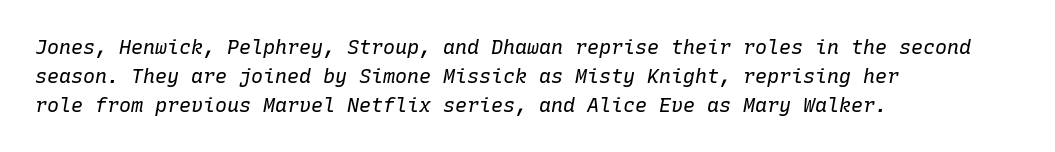
{"italic": "yes", "lean": "right", "slant_degrees": 10, "bold": "no", "underline": "no", "align": "left", "line_spacing": "normal", "line_spacing_ratio": 1.45, "letter_spacing": "normal", "letter_spacing_em": 0.0, "glyph_px": 20}
